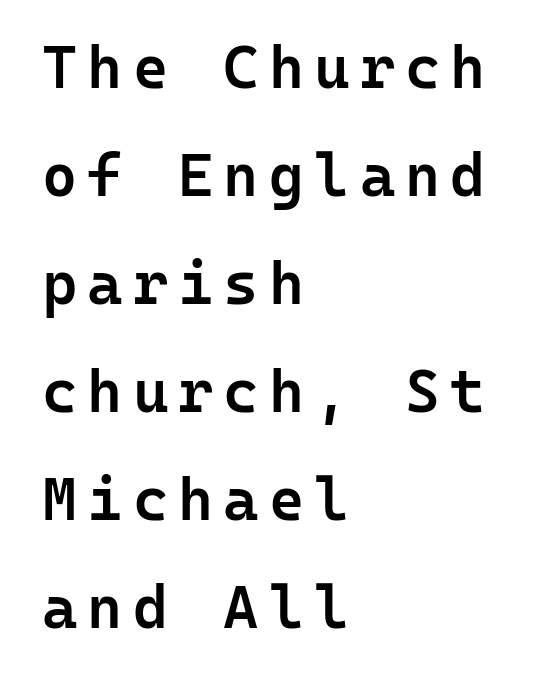
Q: Is the text bold? A: Semi-bold.
Q: Is the text italic (slanted)? A: No, it is upright.
Q: Is the typeface a serif or a sans-serif typeface? A: Sans-serif.
Q: Is the text underlined? A: No.
Q: How is the paragraph aligned? A: Left-aligned.
Q: Width (condensed, normal, or wide)? A: Normal.
Q: Stroke contrast? A: Low.
Q: x-height? A: Medium.
Q: Monospaced? A: Yes.
